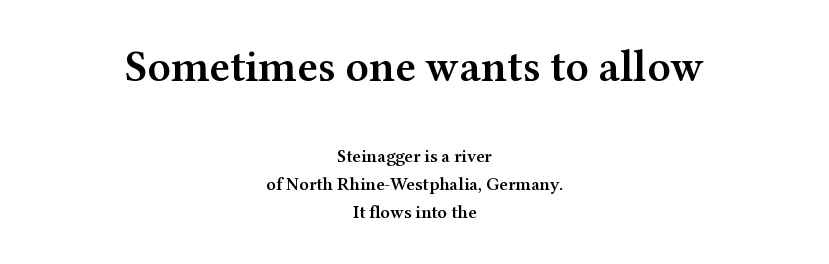
Q: Is the text bold? A: Semi-bold.
Q: Is the text italic (slanted)? A: No, it is upright.
Q: Is the typeface a serif or a sans-serif typeface? A: Serif.
Q: Is the text underlined? A: No.
Q: How is the paragraph aligned? A: Centered.
Q: Is the spacing between letters normal or unusually wide? A: Normal.
Q: Is the spacing between lines tight, normal or loose? A: Normal.
Q: Which block of text is set in a larger size, the first (top) or the second (bottom)? A: The first (top) one.
Q: Width (condensed, normal, or wide)? A: Wide.
Q: Stroke contrast? A: Medium.
Q: x-height? A: Medium.
Q: Monospaced? A: No.
